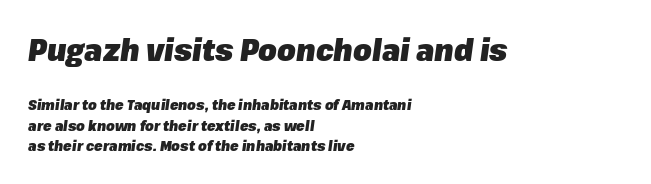
Q: Is the text bold? A: Yes.
Q: Is the text italic (slanted)? A: Yes, it leans right by about 8 degrees.
Q: Is the text underlined? A: No.
Q: How is the paragraph aligned? A: Left-aligned.
Q: Is the spacing between letters normal or unusually wide? A: Normal.
Q: Is the spacing between lines tight, normal or loose? A: Normal.
Q: Which block of text is set in a larger size, the first (top) or the second (bottom)? A: The first (top) one.
Q: Width (condensed, normal, or wide)? A: Normal.
Q: Stroke contrast? A: Low.
Q: x-height? A: Medium.
Q: Monospaced? A: No.
